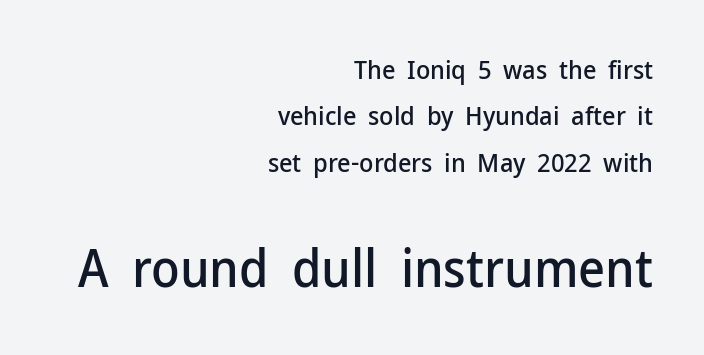
Is this a fixed-width face? No — the glyphs have proportional, varying widths. The glyphs are unaccompanied by any horizontal stroke below them. No italicization has been applied; the sample stays upright. This sample is right-justified, so line beginnings fall wherever the words allow.
